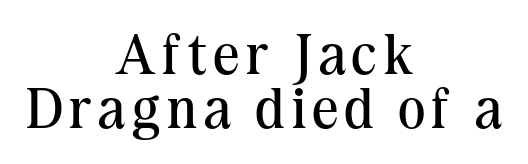
The image shows 57 px regular-weight serif type, upright; set centered, tight line spacing (0.95x), not underlined; medium stroke contrast and a medium x-height.
